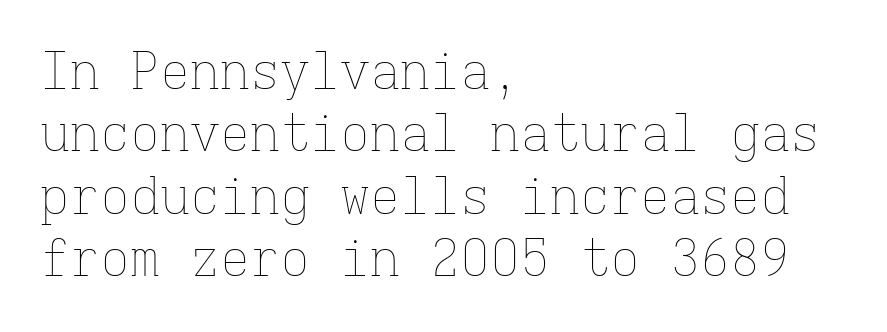
{"italic": "no", "bold": "no", "weight": "thin", "width": "normal", "stroke_contrast": "low", "x_height": "medium", "monospaced": "yes", "underline": "no", "align": "left", "line_spacing": "normal", "line_spacing_ratio": 1.25, "letter_spacing": "normal", "letter_spacing_em": 0.0, "glyph_px": 50}
